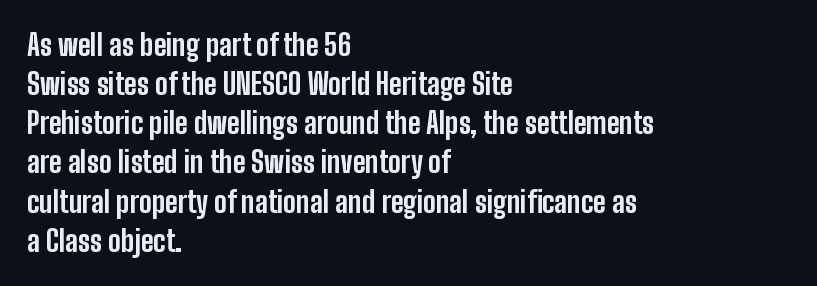
The image shows 29 px bold, condensed sans-serif type, upright; set left-aligned, normal line spacing (1.35x), normal letter spacing, not underlined; low stroke contrast and a medium x-height.
